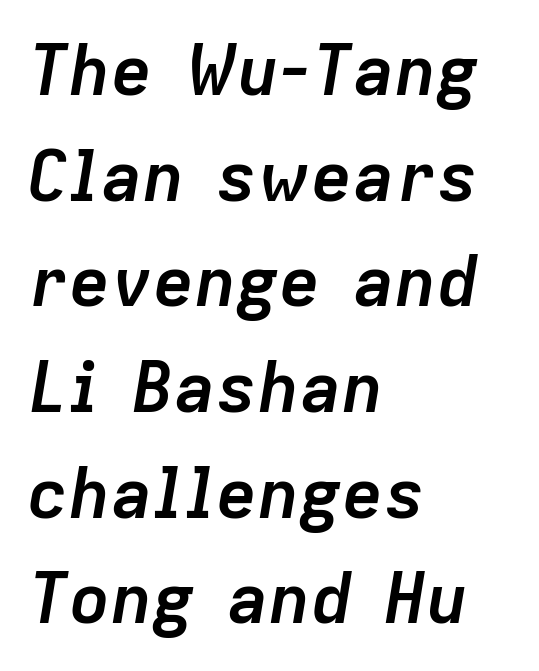
Q: Is the text bold? A: Yes.
Q: Is the text italic (slanted)? A: Yes, it leans right by about 9 degrees.
Q: Is the text underlined? A: No.
Q: How is the paragraph aligned? A: Left-aligned.
Q: Is the spacing between letters normal or unusually wide? A: Normal.
Q: Is the spacing between lines tight, normal or loose? A: Normal.
Q: Width (condensed, normal, or wide)? A: Normal.
Q: Stroke contrast? A: Low.
Q: x-height? A: Medium.
Q: Monospaced? A: No.
